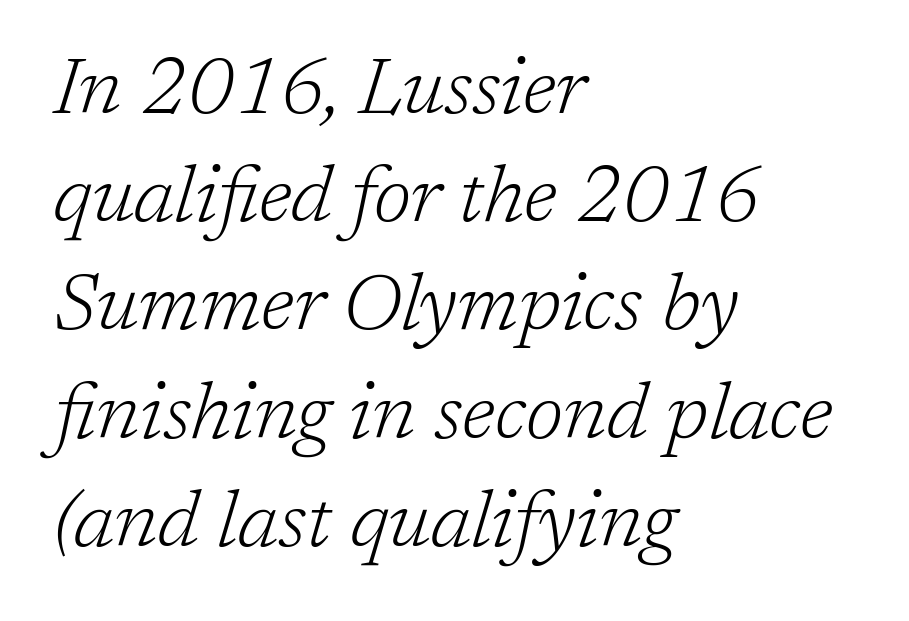
The area under the type is left untouched. Looks like regular typesetting: each glyph gets only the width it needs. The leading is moderate, giving the passage an even texture. Stroke terminals: seriffed.
